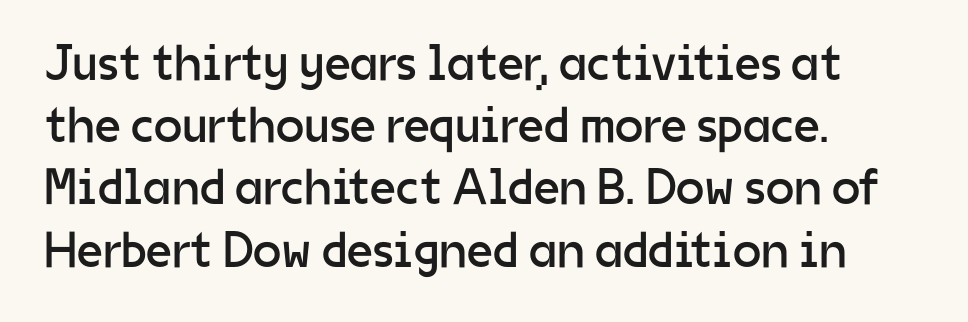
Q: Is the text bold? A: No.
Q: Is the text italic (slanted)? A: No, it is upright.
Q: Is the typeface a serif or a sans-serif typeface? A: Sans-serif.
Q: Is the text underlined? A: No.
Q: How is the paragraph aligned? A: Left-aligned.
Q: Is the spacing between letters normal or unusually wide? A: Normal.
Q: Width (condensed, normal, or wide)? A: Normal.
Q: Stroke contrast? A: Low.
Q: x-height? A: Medium.
Q: Monospaced? A: No.
